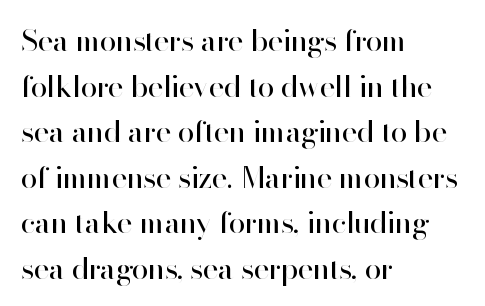
The letterforms sit shoulder to shoulder at normal distance. Look at the bottom of the vertical strokes: they stop flat, with no serifs. Is the type heavy? It reads as light-to-regular instead. Left-aligned paragraph, ragged on the right.
